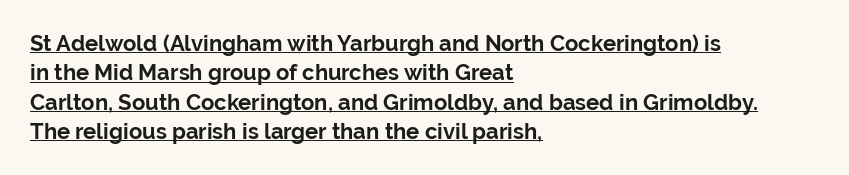
Q: Is the text bold? A: Yes.
Q: Is the text italic (slanted)? A: No, it is upright.
Q: Is the text underlined? A: Yes.
Q: How is the paragraph aligned? A: Left-aligned.
Q: Is the spacing between letters normal or unusually wide? A: Normal.
Q: Is the spacing between lines tight, normal or loose? A: Normal.
